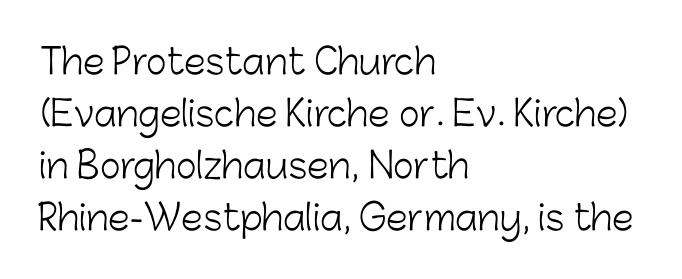
Spacing verdict: proportional, widths tailored to each character. This rendering uses left alignment, leaving the right contour irregular. Vertical strokes here are truly vertical. A quiet, ordinary-to-light weight characterises the typeface. Serif or sans? Sans — the stroke terminals are bare. No extra tracking has been applied to these lines.
